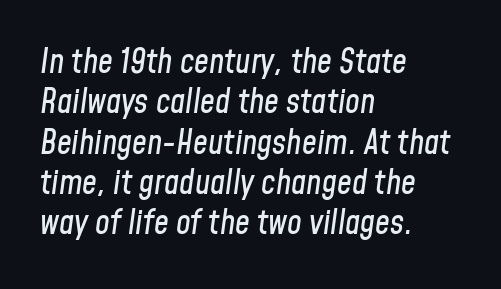
Q: Is the text italic (slanted)? A: Yes, it leans right by about 8 degrees.
Q: Is the text underlined? A: No.
Q: How is the paragraph aligned? A: Left-aligned.
Q: Is the spacing between letters normal or unusually wide? A: Normal.
Q: Width (condensed, normal, or wide)? A: Condensed.
Q: Stroke contrast? A: Low.
Q: x-height? A: Medium.
Q: Monospaced? A: No.
